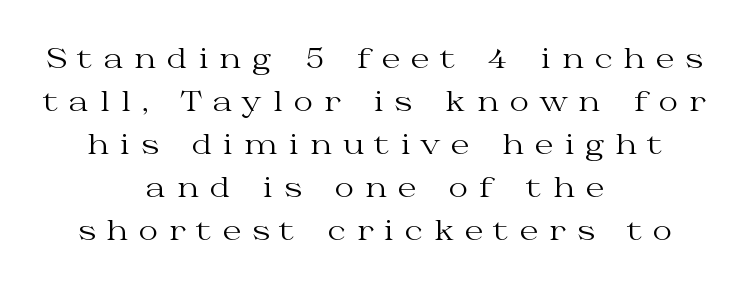
The image shows 27 px text type, upright; set centered, normal line spacing (1.59x), unusually wide letter spacing (+0.4 em), not underlined.
